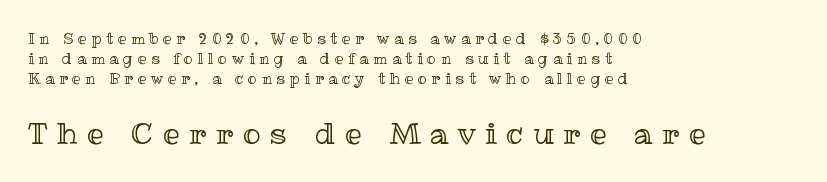
{"italic": "no", "width": "normal", "x_height": "medium", "monospaced": "no", "underline": "no", "align": "left", "line_spacing": "normal", "line_spacing_ratio": 1.33, "letter_spacing": "wide", "letter_spacing_em": 0.31, "larger_block": "second", "size_ratio": 2.0, "glyph_px": 30}
